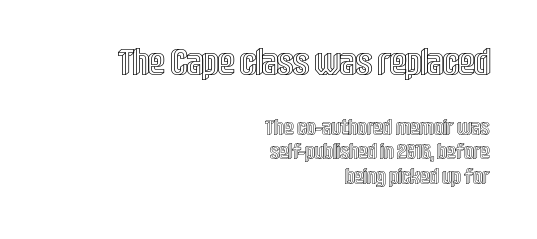
{"italic": "no", "width": "condensed", "x_height": "large", "monospaced": "no", "underline": "no", "align": "right", "line_spacing_ratio": 1.17, "letter_spacing": "normal", "letter_spacing_em": 0.0, "larger_block": "first", "size_ratio": 1.71, "glyph_px": 36}
